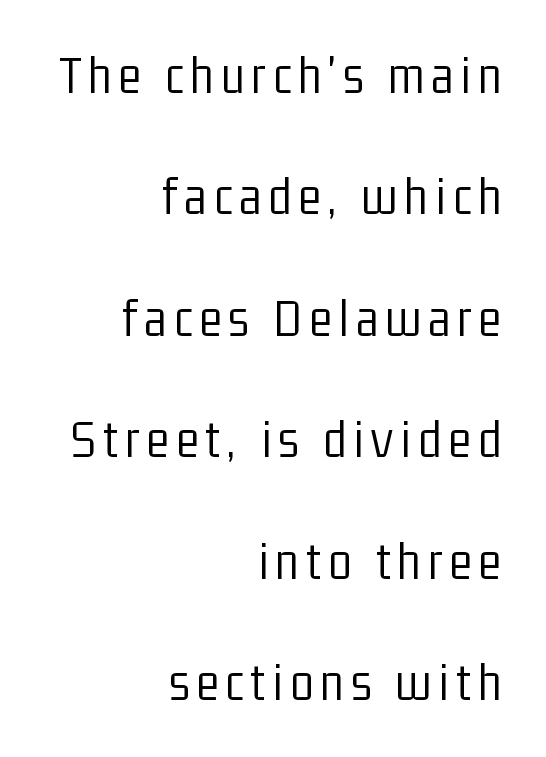
Weight class: somewhere from thin through regular. The lines are spread far apart with generous leading. Right-aligned paragraph, ragged on the left. Descenders hang freely into open space. Posture: upright roman.
